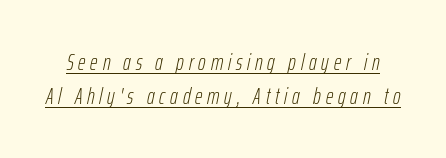
The rendering inserts visible extra space after every character. Underlined type. The typography opts for an oblique posture over an upright one. Stroke mass is kept to a normal reading level or below. This sample keeps an unexceptional amount of space between lines.
